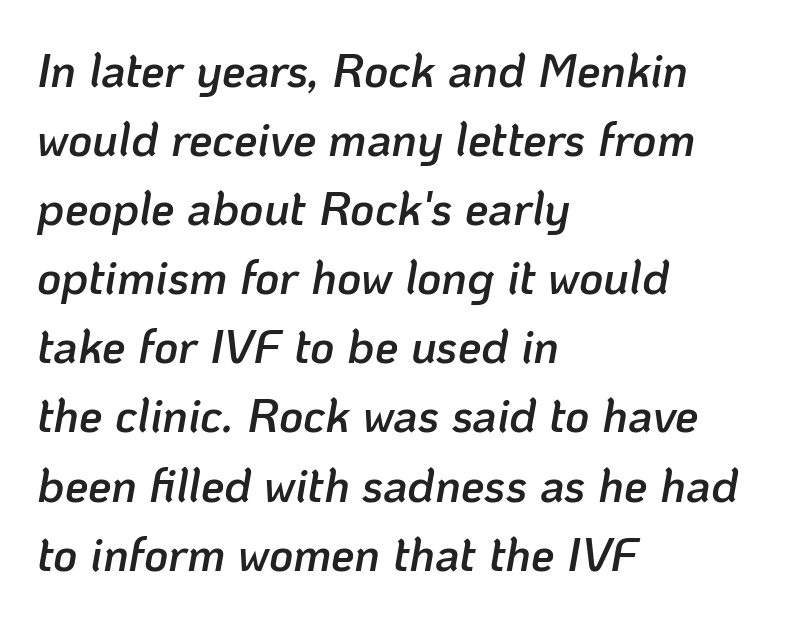
The image shows 47 px semibold type, italic (leaning right); set left-aligned, normal line spacing (1.47x), normal letter spacing, not underlined; low stroke contrast and a medium x-height.
